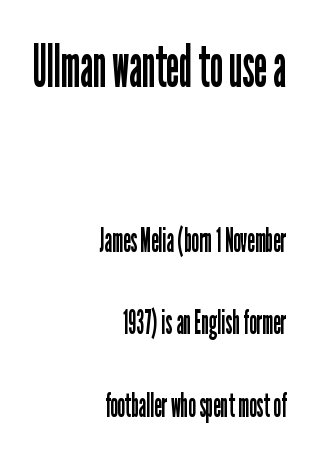
Q: Is the text bold? A: No.
Q: Is the text italic (slanted)? A: No, it is upright.
Q: Is the typeface a serif or a sans-serif typeface? A: Sans-serif.
Q: Is the text underlined? A: No.
Q: How is the paragraph aligned? A: Right-aligned.
Q: Is the spacing between letters normal or unusually wide? A: Normal.
Q: Is the spacing between lines tight, normal or loose? A: Loose.
Q: Which block of text is set in a larger size, the first (top) or the second (bottom)? A: The first (top) one.
Q: Width (condensed, normal, or wide)? A: Condensed.
Q: Stroke contrast? A: Low.
Q: x-height? A: Medium.
Q: Monospaced? A: No.
